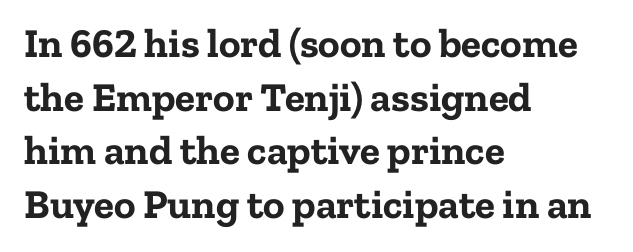
Q: Is the text bold? A: Yes.
Q: Is the text italic (slanted)? A: No, it is upright.
Q: Is the typeface a serif or a sans-serif typeface? A: Serif.
Q: Is the text underlined? A: No.
Q: How is the paragraph aligned? A: Left-aligned.
Q: Is the spacing between letters normal or unusually wide? A: Normal.
Q: Is the spacing between lines tight, normal or loose? A: Normal.
Q: Width (condensed, normal, or wide)? A: Normal.
Q: Stroke contrast? A: Low.
Q: x-height? A: Medium.
Q: Monospaced? A: No.
